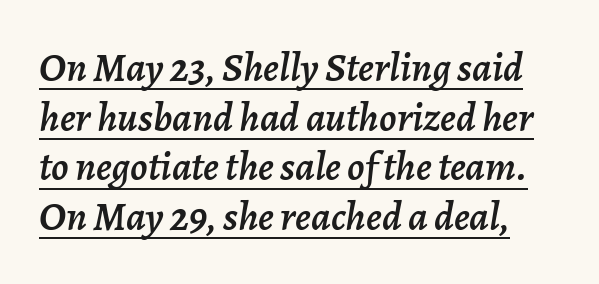
Q: Is the text italic (slanted)? A: Yes, it leans right by about 7 degrees.
Q: Is the text underlined? A: Yes.
Q: Is the spacing between letters normal or unusually wide? A: Normal.
Q: Width (condensed, normal, or wide)? A: Normal.
Q: Stroke contrast? A: Low.
Q: x-height? A: Medium.
Q: Monospaced? A: No.
